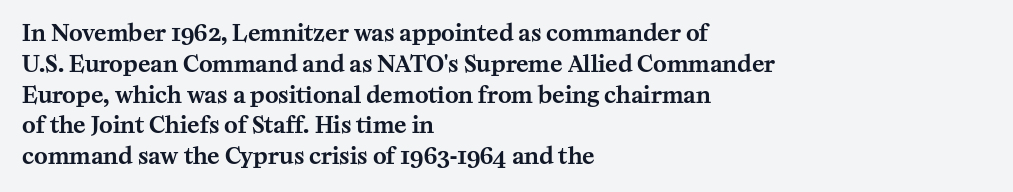
Q: Is the text italic (slanted)? A: No, it is upright.
Q: Is the text underlined? A: No.
Q: How is the paragraph aligned? A: Left-aligned.
Q: Is the spacing between letters normal or unusually wide? A: Normal.
Q: Is the spacing between lines tight, normal or loose? A: Normal.
